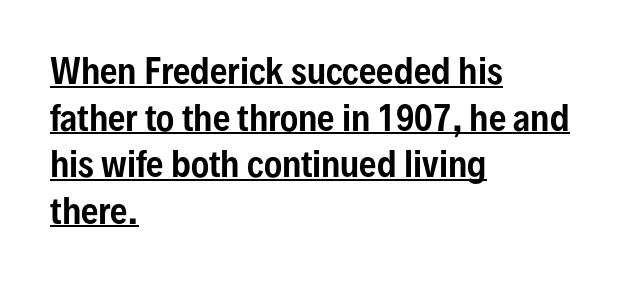
Q: Is the text italic (slanted)? A: No, it is upright.
Q: Is the typeface a serif or a sans-serif typeface? A: Sans-serif.
Q: Is the text underlined? A: Yes.
Q: How is the paragraph aligned? A: Left-aligned.
Q: Is the spacing between letters normal or unusually wide? A: Normal.
Q: Is the spacing between lines tight, normal or loose? A: Normal.
Q: Width (condensed, normal, or wide)? A: Condensed.
Q: Stroke contrast? A: Low.
Q: x-height? A: Medium.
Q: Monospaced? A: No.
